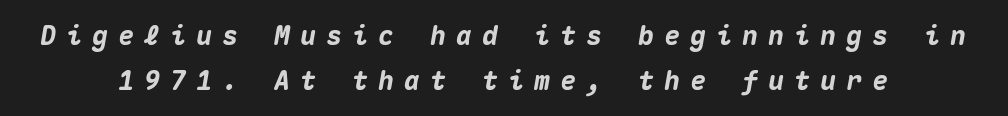
Q: Is the text bold? A: Yes.
Q: Is the text italic (slanted)? A: Yes, it leans right by about 10 degrees.
Q: Is the text underlined? A: No.
Q: How is the paragraph aligned? A: Centered.
Q: Is the spacing between letters normal or unusually wide? A: Unusually wide.
